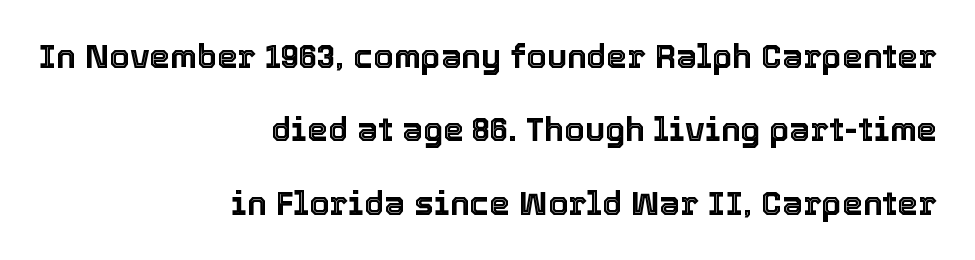
{"italic": "no", "width": "normal", "x_height": "medium", "monospaced": "no", "underline": "no", "align": "right", "line_spacing": "loose", "line_spacing_ratio": 2.22, "letter_spacing": "normal", "letter_spacing_em": 0.0, "glyph_px": 33}
